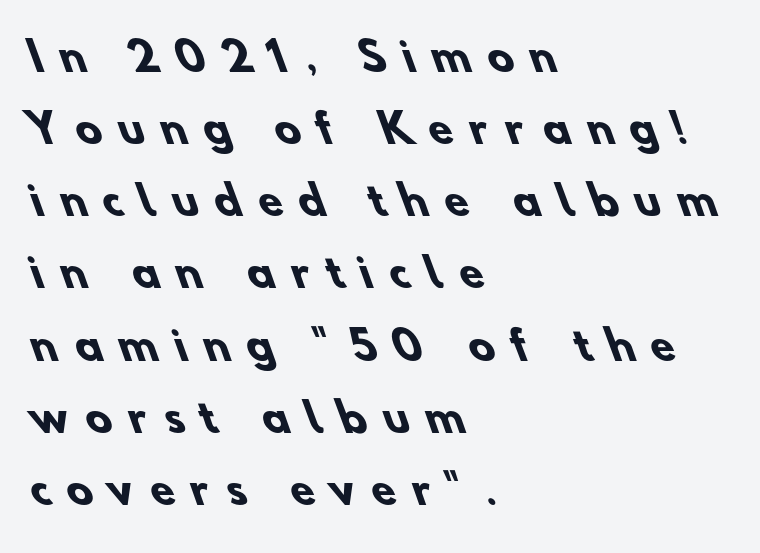
{"serif": "no", "bold": "yes", "weight": "heavy", "width": "normal", "stroke_contrast": "low", "x_height": "small", "monospaced": "no", "underline": "no", "align": "left", "line_spacing_ratio": 1.85, "letter_spacing": "wide", "letter_spacing_em": 0.43, "glyph_px": 39}
